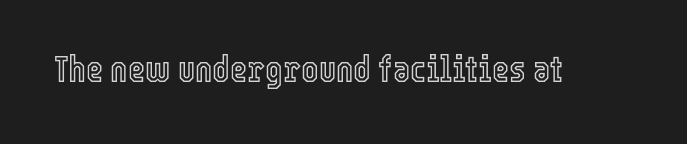
{"italic": "no", "width": "condensed", "x_height": "medium", "monospaced": "no", "underline": "no", "letter_spacing": "normal", "letter_spacing_em": 0.0, "glyph_px": 37}
